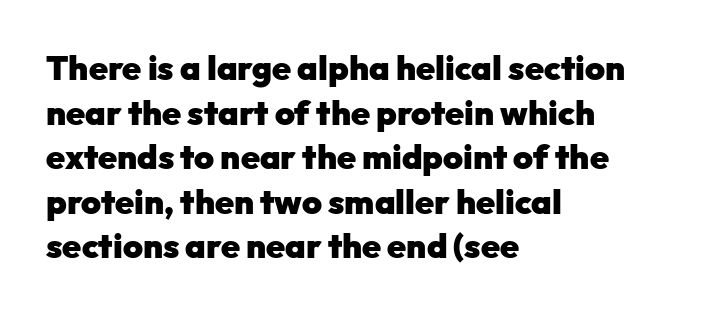
Q: Is the text bold? A: Yes.
Q: Is the text italic (slanted)? A: No, it is upright.
Q: Is the typeface a serif or a sans-serif typeface? A: Sans-serif.
Q: Is the text underlined? A: No.
Q: How is the paragraph aligned? A: Left-aligned.
Q: Is the spacing between letters normal or unusually wide? A: Normal.
Q: Is the spacing between lines tight, normal or loose? A: Normal.
Q: Width (condensed, normal, or wide)? A: Normal.
Q: Stroke contrast? A: Low.
Q: x-height? A: Medium.
Q: Monospaced? A: No.
